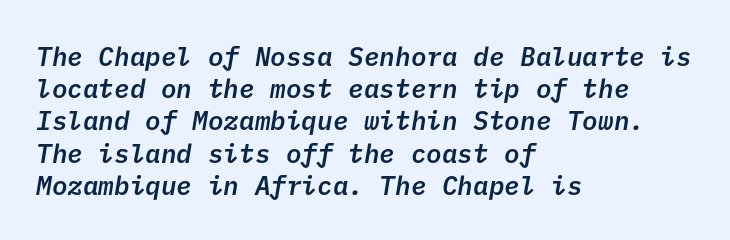
The image shows 26 px text type; set left-aligned, line spacing 1.24x, normal letter spacing, not underlined.
